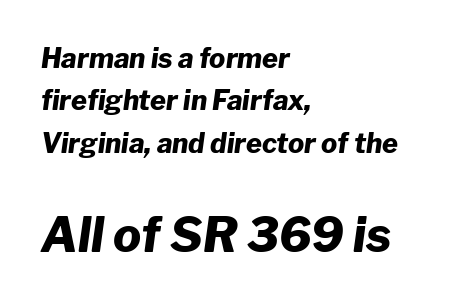
The image shows 47 px heavy type, italic (leaning right); set left-aligned, normal line spacing (1.57x), normal letter spacing, not underlined; the second (bottom) block is 1.74x larger; low stroke contrast and a medium x-height.
